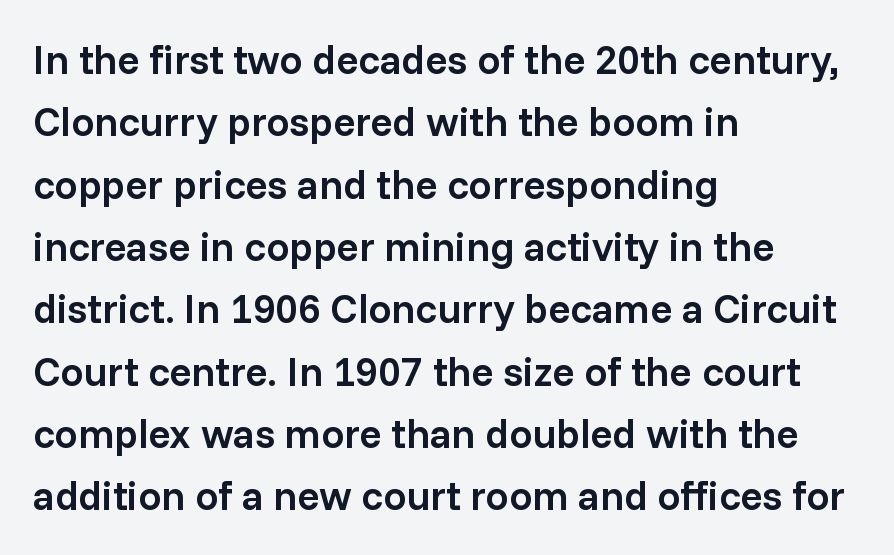
Q: Is the text bold? A: Semi-bold.
Q: Is the text italic (slanted)? A: No, it is upright.
Q: Is the typeface a serif or a sans-serif typeface? A: Sans-serif.
Q: Is the text underlined? A: No.
Q: How is the paragraph aligned? A: Left-aligned.
Q: Is the spacing between letters normal or unusually wide? A: Normal.
Q: Is the spacing between lines tight, normal or loose? A: Normal.
Q: Width (condensed, normal, or wide)? A: Normal.
Q: Stroke contrast? A: Low.
Q: x-height? A: Medium.
Q: Monospaced? A: No.
